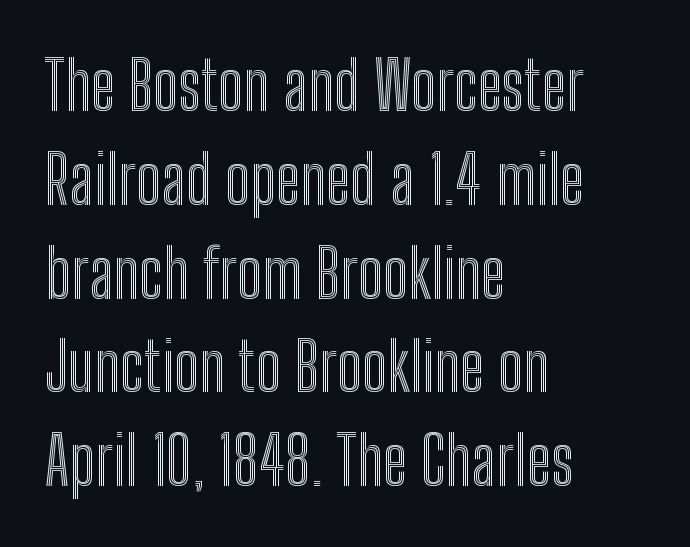
The image shows 67 px condensed type, upright; set left-aligned, normal line spacing (1.4x), normal letter spacing, not underlined; a medium x-height.
